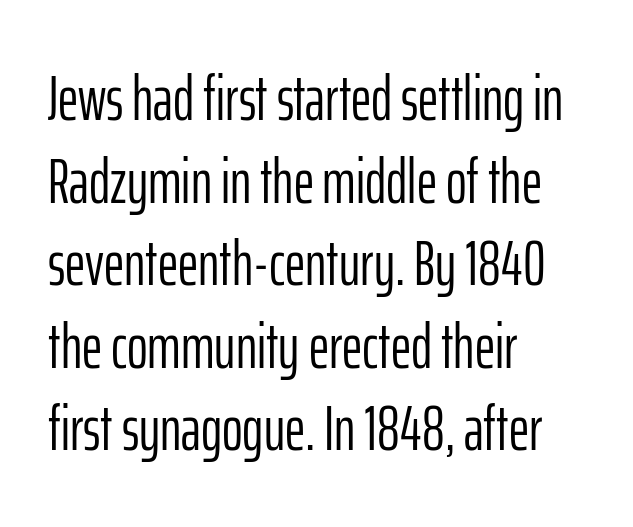
The face used here is proportionally spaced, like ordinary book or web type. The characters are drawn with everyday or finer stroke widths. The rag falls on the right side of this text block. The rendering keeps characters at their native spacing. Vertical strokes here are truly vertical.
